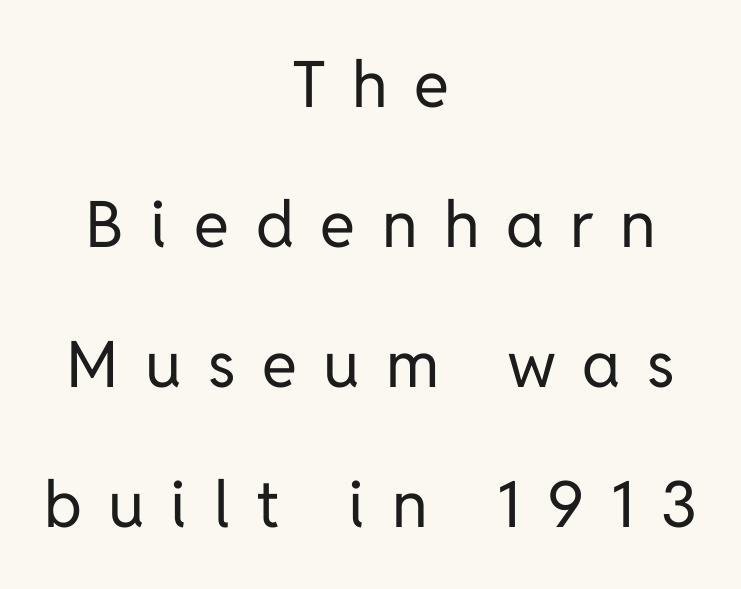
Bare-footed words on every line. Does the type have serifs? No, each stem ends abruptly. It's the straight-up-and-down kind of type. Note the varied advance widths — an 'i' is clearly narrower than an 'm'.
